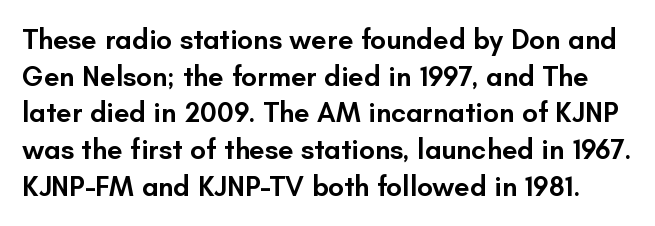
The face used here is a sans, in the tradition of grotesques and geometrics. Does extra space separate the letters? No, they use regular spacing. Character widths vary here, with narrow letters taking less room than wide ones. Do the letters lean? They stand straight. Descenders hang freely into open space. Compared with typical paragraphs, the rows here are spaced about the same.
